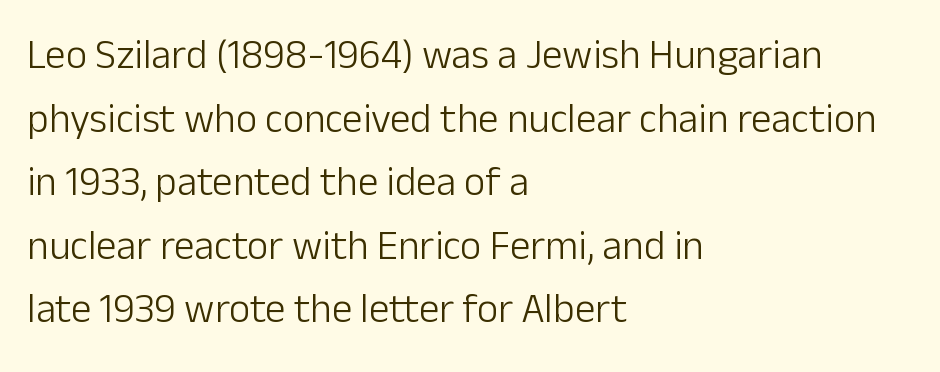
The image shows 41 px light sans-serif type, upright; set left-aligned, normal line spacing (1.55x), normal letter spacing, not underlined; low stroke contrast and a medium x-height.
